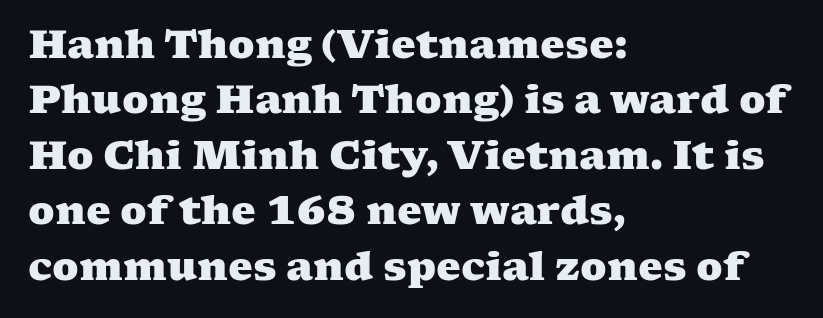
Layout note: lines flush left. A serif font was chosen for this passage. You could not count columns in this text — the font is proportionally spaced. The space between consecutive lines is moderate. What stands out about the letter spacing? Nothing — it is the standard amount. Rule under the text: the space is simply empty.
